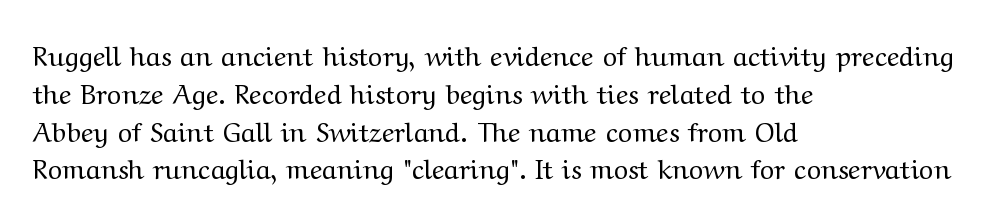
{"italic": "no", "bold": "no", "underline": "no", "align": "left", "line_spacing": "normal", "line_spacing_ratio": 1.4, "letter_spacing": "normal", "letter_spacing_em": 0.0, "glyph_px": 27}
